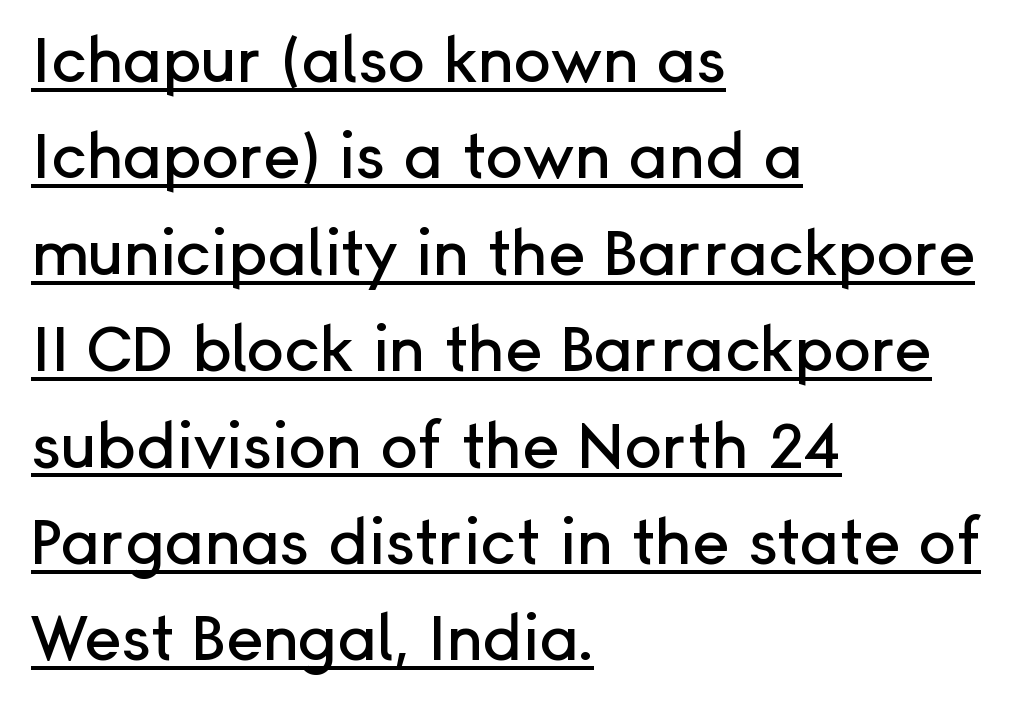
Q: Is the text italic (slanted)? A: No, it is upright.
Q: Is the typeface a serif or a sans-serif typeface? A: Sans-serif.
Q: Is the text underlined? A: Yes.
Q: How is the paragraph aligned? A: Left-aligned.
Q: Is the spacing between letters normal or unusually wide? A: Normal.
Q: Is the spacing between lines tight, normal or loose? A: Normal.
Q: Width (condensed, normal, or wide)? A: Normal.
Q: Stroke contrast? A: Low.
Q: x-height? A: Medium.
Q: Monospaced? A: No.
